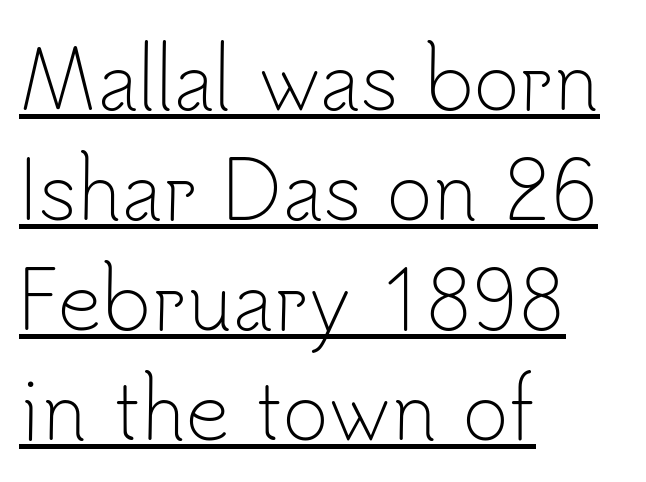
These glyphs show unthickened strokes, regular width or finer. Like a heading marked for emphasis, these lines bear an underscore. The letters stand upright; this is a roman face. Each letter keeps its own natural width here, so spacing adapts to shape.
